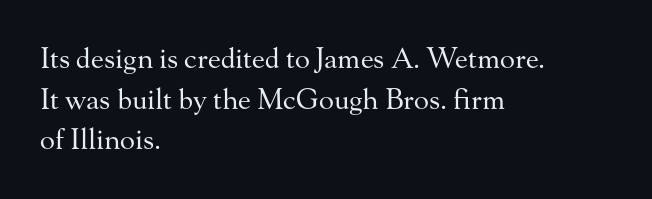
Q: Is the text bold? A: No.
Q: Is the text italic (slanted)? A: No, it is upright.
Q: Is the typeface a serif or a sans-serif typeface? A: Serif.
Q: Is the text underlined? A: No.
Q: How is the paragraph aligned? A: Left-aligned.
Q: Is the spacing between letters normal or unusually wide? A: Normal.
Q: Is the spacing between lines tight, normal or loose? A: Normal.
Q: Width (condensed, normal, or wide)? A: Normal.
Q: Stroke contrast? A: Medium.
Q: x-height? A: Small.
Q: Monospaced? A: No.
